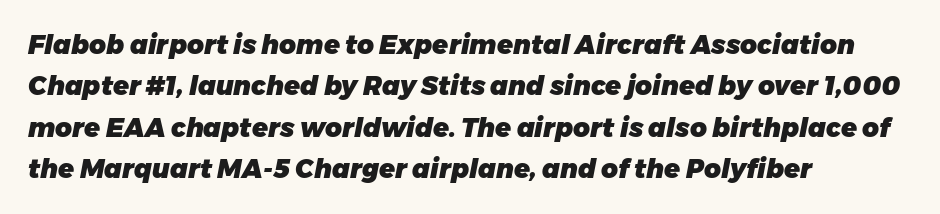
Q: Is the text bold? A: Yes.
Q: Is the text italic (slanted)? A: Yes, it leans right by about 11 degrees.
Q: Is the text underlined? A: No.
Q: How is the paragraph aligned? A: Left-aligned.
Q: Is the spacing between letters normal or unusually wide? A: Normal.
Q: Is the spacing between lines tight, normal or loose? A: Normal.
